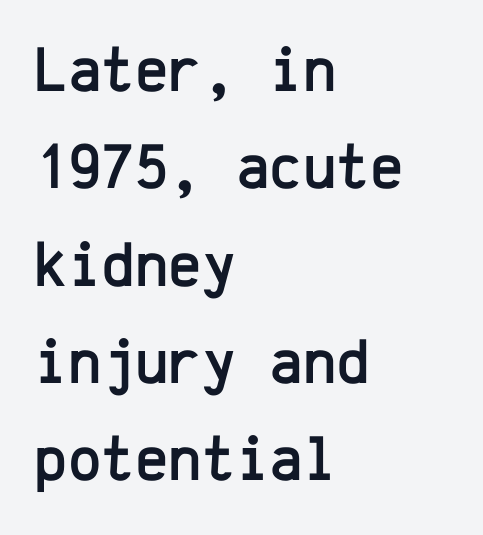
Q: Is the text italic (slanted)? A: No, it is upright.
Q: Is the typeface a serif or a sans-serif typeface? A: Sans-serif.
Q: Is the text underlined? A: No.
Q: How is the paragraph aligned? A: Left-aligned.
Q: Is the spacing between letters normal or unusually wide? A: Normal.
Q: Is the spacing between lines tight, normal or loose? A: Normal.
Q: Width (condensed, normal, or wide)? A: Normal.
Q: Stroke contrast? A: Low.
Q: x-height? A: Medium.
Q: Monospaced? A: Yes.
